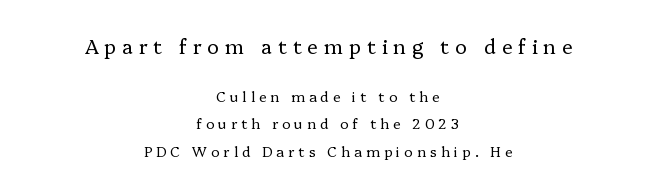
The image shows 20 px text type, upright; set centered, loose line spacing (1.95x), unusually wide letter spacing (+0.29 em), not underlined; the first (top) block is 1.43x larger.
